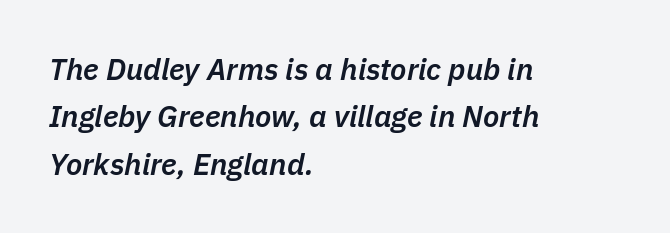
Q: Is the text bold? A: Semi-bold.
Q: Is the text italic (slanted)? A: Yes, it leans right by about 11 degrees.
Q: Is the text underlined? A: No.
Q: How is the paragraph aligned? A: Left-aligned.
Q: Is the spacing between letters normal or unusually wide? A: Normal.
Q: Is the spacing between lines tight, normal or loose? A: Normal.
Q: Width (condensed, normal, or wide)? A: Normal.
Q: Stroke contrast? A: Low.
Q: x-height? A: Medium.
Q: Monospaced? A: No.
